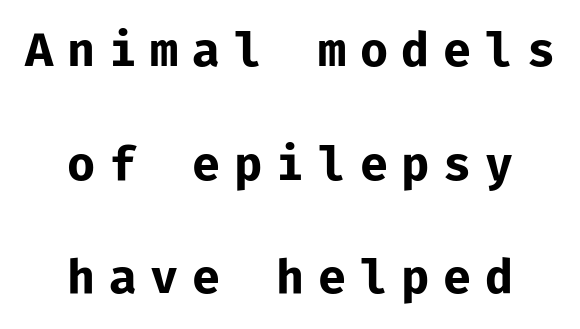
The image shows 47 px bold sans-serif type, upright, monospaced; set centered, loose line spacing (2.42x), unusually wide letter spacing (+0.29 em), not underlined; low stroke contrast and a medium x-height.
